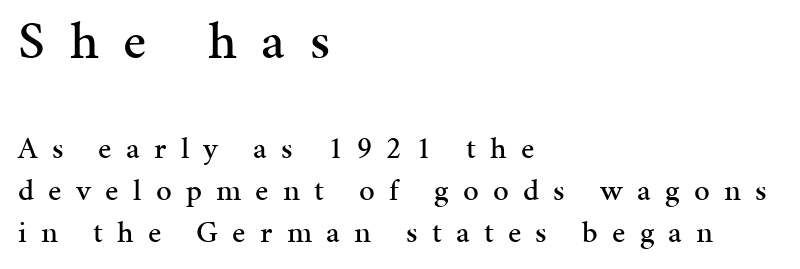
Q: Is the text italic (slanted)? A: No, it is upright.
Q: Is the typeface a serif or a sans-serif typeface? A: Serif.
Q: Is the text underlined? A: No.
Q: How is the paragraph aligned? A: Left-aligned.
Q: Is the spacing between letters normal or unusually wide? A: Unusually wide.
Q: Is the spacing between lines tight, normal or loose? A: Normal.
Q: Which block of text is set in a larger size, the first (top) or the second (bottom)? A: The first (top) one.
Q: Width (condensed, normal, or wide)? A: Normal.
Q: Stroke contrast? A: Medium.
Q: x-height? A: Medium.
Q: Monospaced? A: No.
